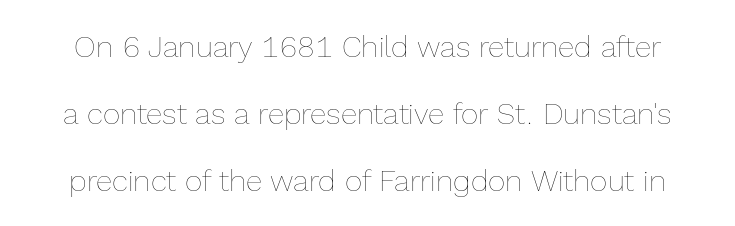
Q: Is the text bold? A: No.
Q: Is the text italic (slanted)? A: No, it is upright.
Q: Is the text underlined? A: No.
Q: Is the spacing between letters normal or unusually wide? A: Normal.
Q: Is the spacing between lines tight, normal or loose? A: Loose.
Q: Width (condensed, normal, or wide)? A: Normal.
Q: x-height? A: Medium.
Q: Monospaced? A: No.
